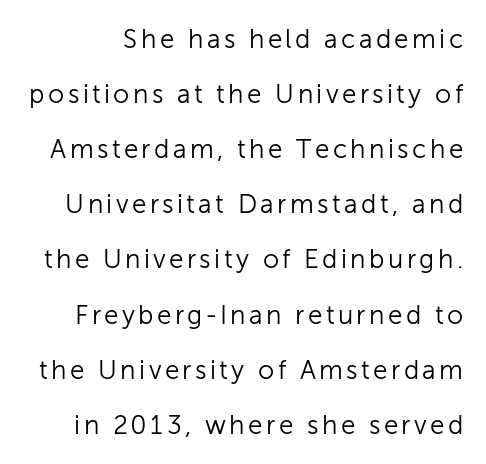
Q: Is the text bold? A: No.
Q: Is the text italic (slanted)? A: No, it is upright.
Q: Is the text underlined? A: No.
Q: Is the spacing between lines tight, normal or loose? A: Loose.
